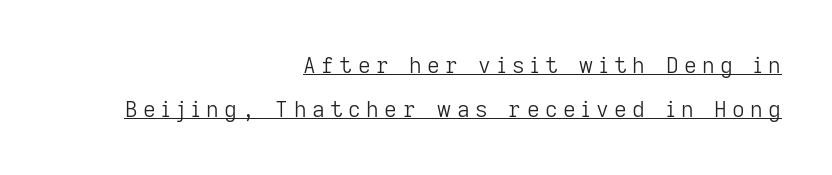
Q: Is the text bold? A: No.
Q: Is the text italic (slanted)? A: No, it is upright.
Q: Is the text underlined? A: Yes.
Q: How is the paragraph aligned? A: Right-aligned.
Q: Is the spacing between letters normal or unusually wide? A: Unusually wide.
Q: Is the spacing between lines tight, normal or loose? A: Loose.
